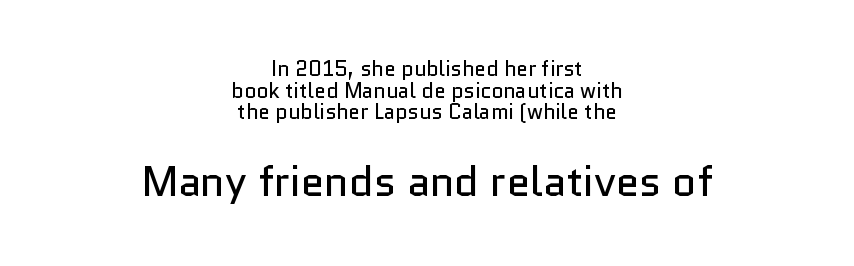
{"serif": "no", "italic": "no", "bold": "no", "weight": "regular", "width": "normal", "stroke_contrast": "low", "x_height": "medium", "monospaced": "no", "underline": "no", "align": "center", "line_spacing": "tight", "line_spacing_ratio": 1.03, "letter_spacing": "normal", "letter_spacing_em": 0.0, "larger_block": "second", "size_ratio": 2.0, "glyph_px": 42}
